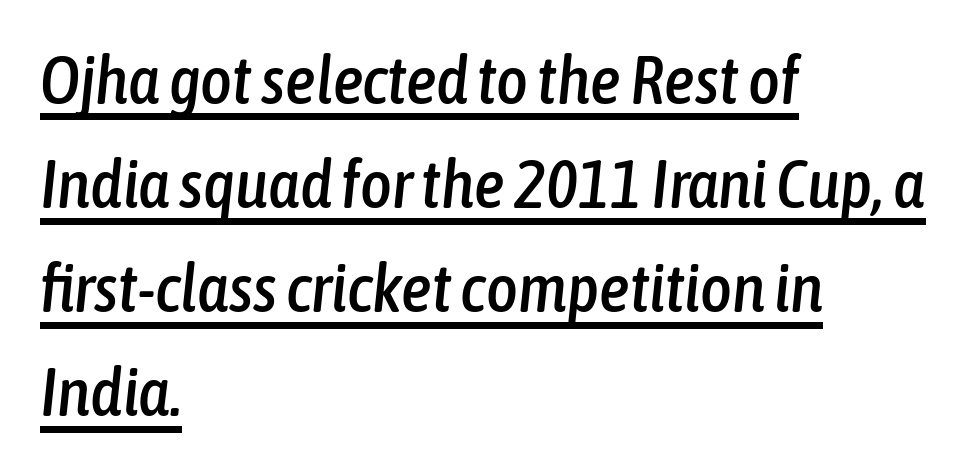
{"italic": "yes", "lean": "right", "slant_degrees": 6, "width": "condensed", "stroke_contrast": "low", "x_height": "medium", "monospaced": "no", "underline": "yes", "align": "left", "line_spacing": "normal", "line_spacing_ratio": 1.53, "letter_spacing": "normal", "letter_spacing_em": 0.0, "glyph_px": 68}
